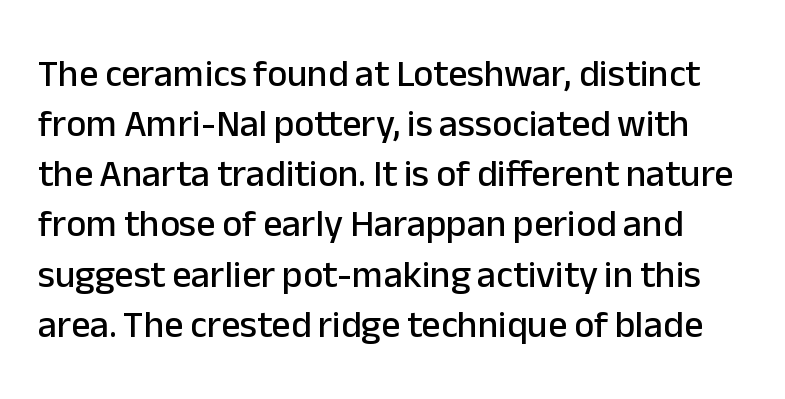
{"serif": "no", "italic": "no", "width": "normal", "stroke_contrast": "low", "x_height": "medium", "monospaced": "no", "underline": "no", "line_spacing": "normal", "line_spacing_ratio": 1.32, "letter_spacing": "normal", "letter_spacing_em": 0.0, "glyph_px": 38}
